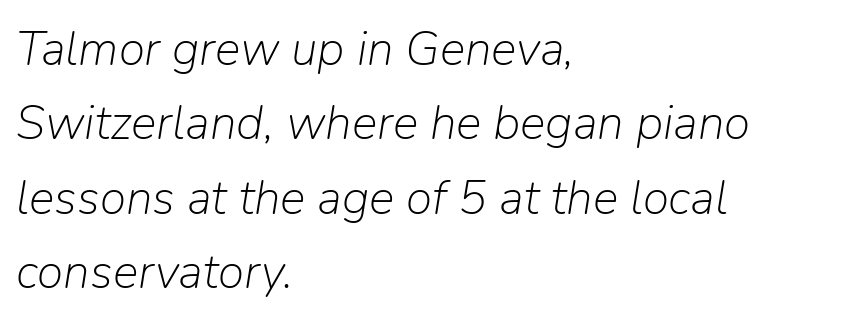
{"italic": "yes", "lean": "right", "slant_degrees": 9, "bold": "no", "weight": "light", "width": "normal", "stroke_contrast": "low", "x_height": "medium", "monospaced": "no", "underline": "no", "align": "left", "line_spacing": "normal", "line_spacing_ratio": 1.55, "letter_spacing": "normal", "letter_spacing_em": 0.0, "glyph_px": 48}
